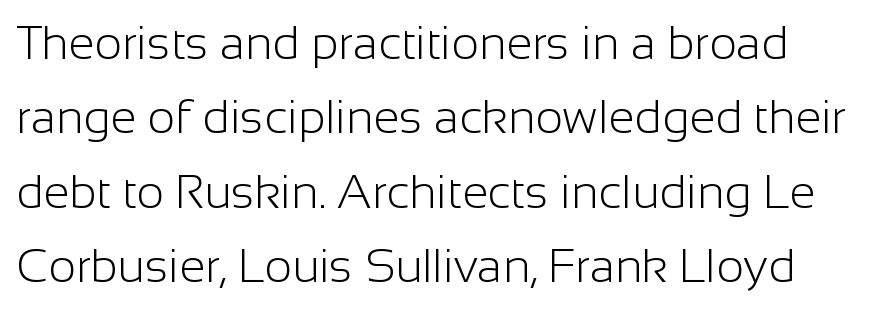
The zone under the glyphs is completely vacant. It's the straight-up-and-down kind of type. Varying glyph widths throughout — classic text-font behaviour. Stems here are at most as thick as an everyday book face. How would I describe the line gaps? Plain and ordinary. What stands out about the letter spacing? Nothing — it is the standard amount.
